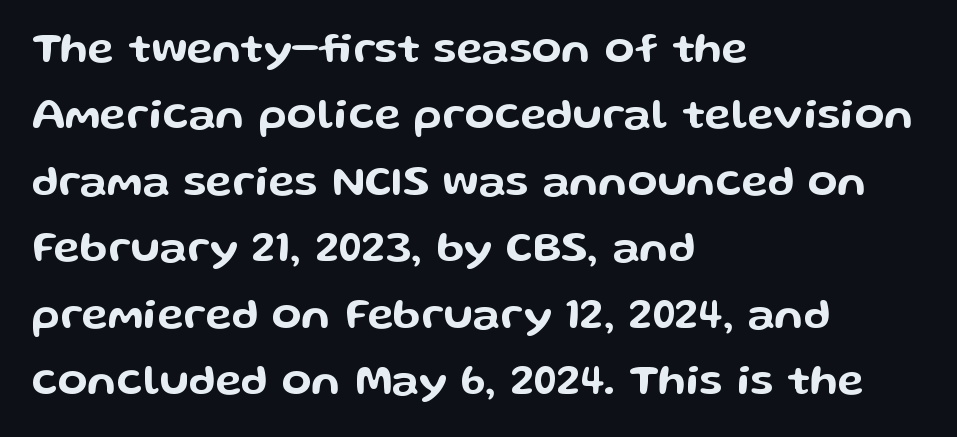
The image shows 44 px wide sans-serif type, upright; set left-aligned, normal line spacing (1.51x), normal letter spacing, not underlined; low stroke contrast and a medium x-height.
